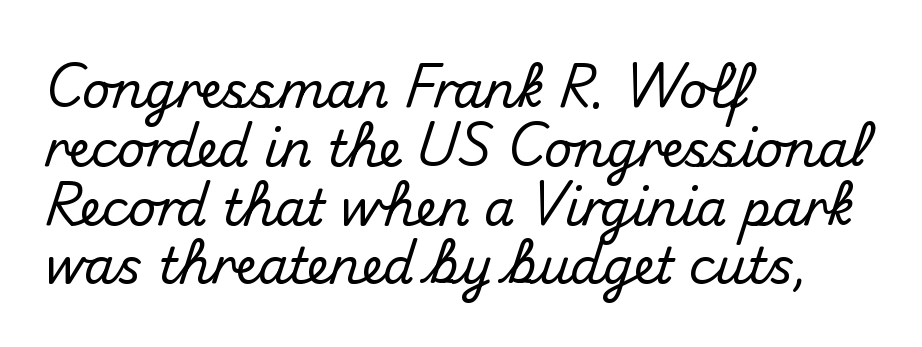
A typesetter would call this zero additional tracking. Varying glyph widths throughout — classic text-font behaviour. The typesetter chose a ragged-right arrangement here. Plain, unruled lines of type.
